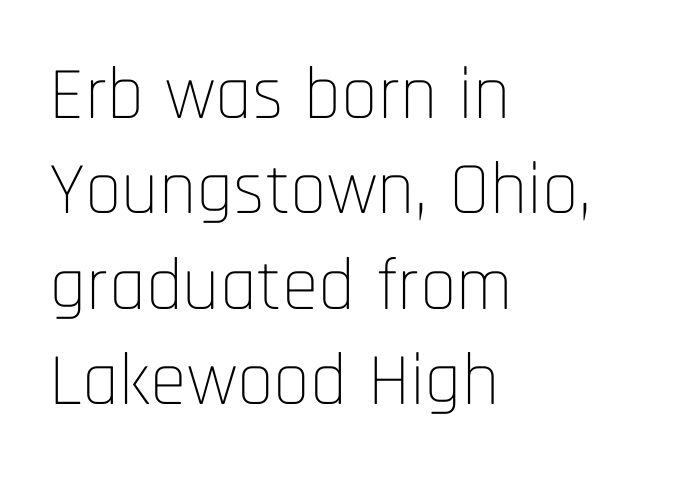
Tracking value appears to be zero — textbook default spacing. Nothing heavy about these letters — not bold at all. Each letter keeps its own natural width here, so spacing adapts to shape. Posture: upright roman.
